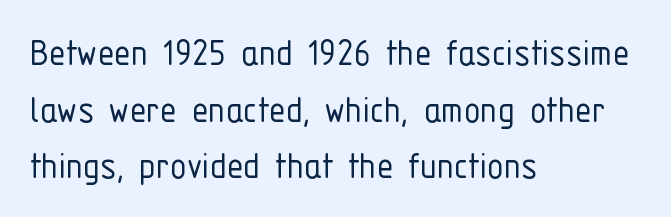
Q: Is the text bold? A: No.
Q: Is the text italic (slanted)? A: No, it is upright.
Q: Is the typeface a serif or a sans-serif typeface? A: Sans-serif.
Q: Is the text underlined? A: No.
Q: How is the paragraph aligned? A: Left-aligned.
Q: Is the spacing between letters normal or unusually wide? A: Normal.
Q: Is the spacing between lines tight, normal or loose? A: Normal.
Q: Width (condensed, normal, or wide)? A: Condensed.
Q: Stroke contrast? A: Low.
Q: x-height? A: Medium.
Q: Monospaced? A: No.
